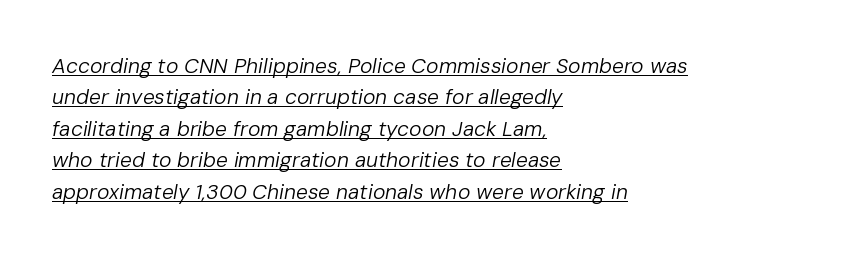
Q: Is the text bold? A: No.
Q: Is the text italic (slanted)? A: Yes, it leans right by about 10 degrees.
Q: Is the text underlined? A: Yes.
Q: How is the paragraph aligned? A: Left-aligned.
Q: Is the spacing between letters normal or unusually wide? A: Normal.
Q: Is the spacing between lines tight, normal or loose? A: Normal.
